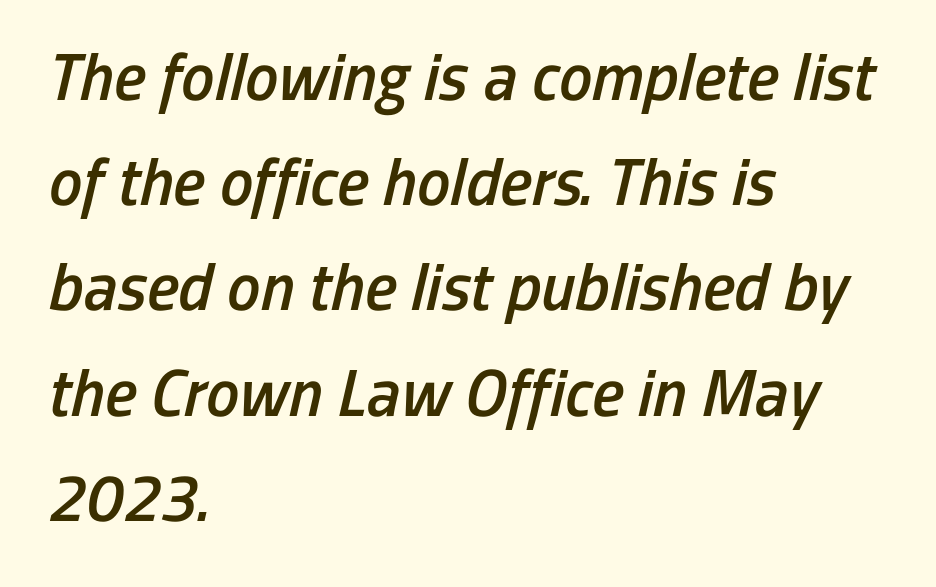
The image shows 67 px semibold, condensed type, italic (leaning right); set left-aligned, normal line spacing (1.57x), normal letter spacing, not underlined; low stroke contrast and a medium x-height.
